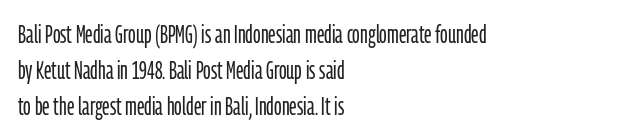
The image shows 25 px text type, upright; set left-aligned, normal line spacing (1.45x), normal letter spacing, not underlined.
